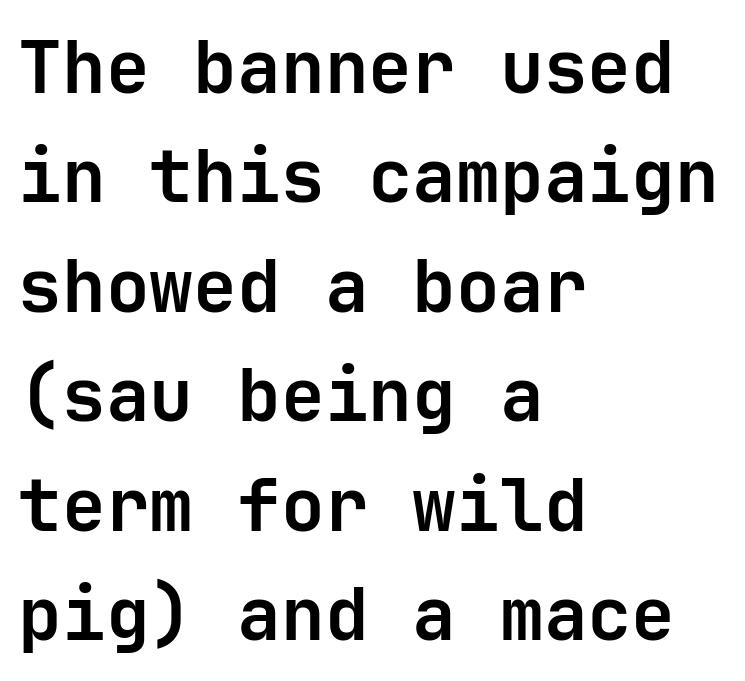
Q: Is the text bold? A: Yes.
Q: Is the text italic (slanted)? A: No, it is upright.
Q: Is the typeface a serif or a sans-serif typeface? A: Sans-serif.
Q: Is the text underlined? A: No.
Q: How is the paragraph aligned? A: Left-aligned.
Q: Is the spacing between letters normal or unusually wide? A: Normal.
Q: Is the spacing between lines tight, normal or loose? A: Normal.
Q: Width (condensed, normal, or wide)? A: Normal.
Q: Stroke contrast? A: Low.
Q: x-height? A: Medium.
Q: Monospaced? A: Yes.
